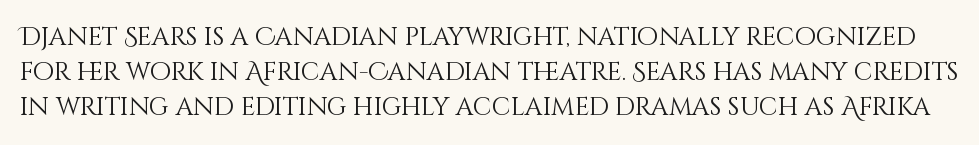
Horizontal bands of white between lines are of average thickness. Tall strokes in this sample are plumb rather than angled. No word sits above an underline. Is the stroke heavy? The answer is a plain regular-or-lighter. The type is set solid horizontally, with unmodified tracking.
